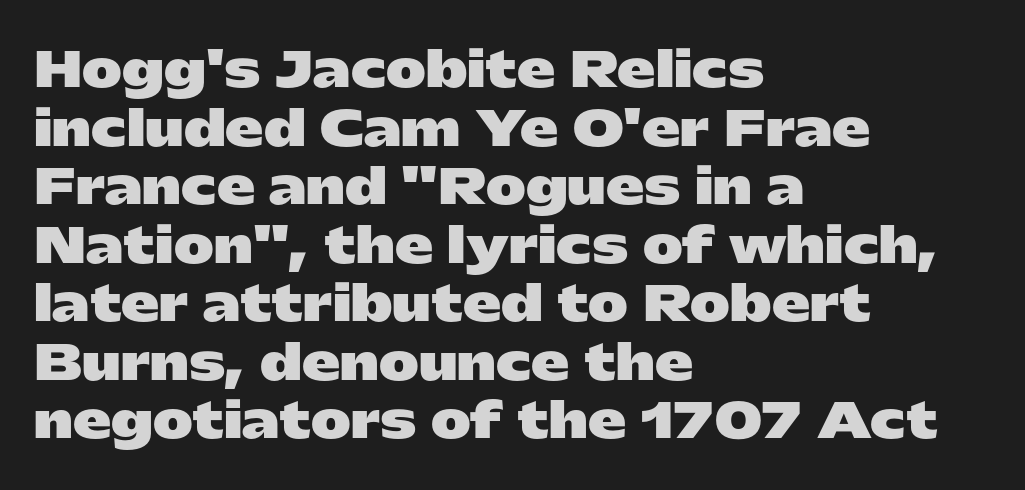
The space directly below the letters is spotless. The typeface chosen for these lines omits serifs. Tall strokes in this sample are plumb rather than angled. The rendering uses natural spacing where letterforms have individual widths.
